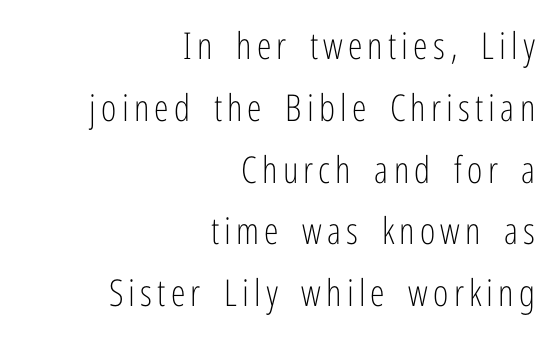
The strip under each line holds only bare page. The weight would be labelled regular, book, light, or lighter still. Vertical spacing — default. This sample uses an upright cut, with every glyph sitting square on the baseline.
